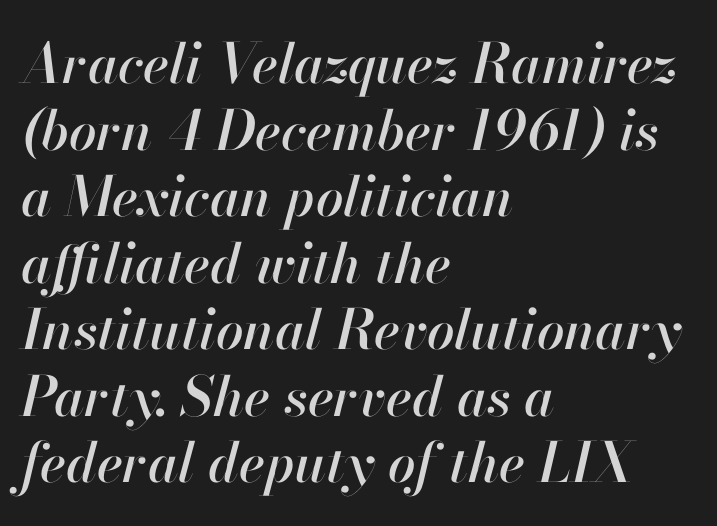
{"italic": "yes", "lean": "right", "slant_degrees": 13, "width": "normal", "stroke_contrast": "high", "x_height": "small", "monospaced": "no", "underline": "no", "align": "left", "line_spacing_ratio": 1.21, "letter_spacing": "normal", "letter_spacing_em": 0.0, "glyph_px": 55}
